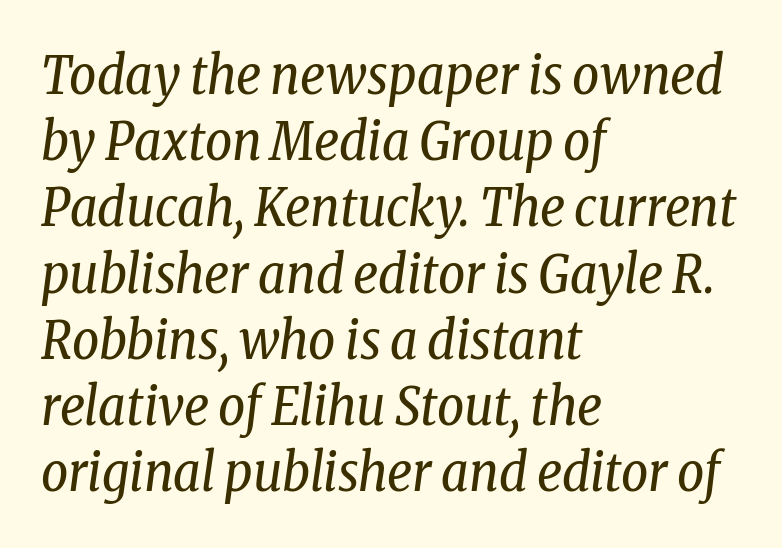
{"serif": "yes", "italic": "yes", "lean": "right", "slant_degrees": 8, "bold": "no", "weight": "regular", "width": "condensed", "stroke_contrast": "low", "x_height": "medium", "monospaced": "no", "underline": "no", "align": "left", "line_spacing": "normal", "line_spacing_ratio": 1.25, "letter_spacing": "normal", "letter_spacing_em": 0.0, "glyph_px": 53}
